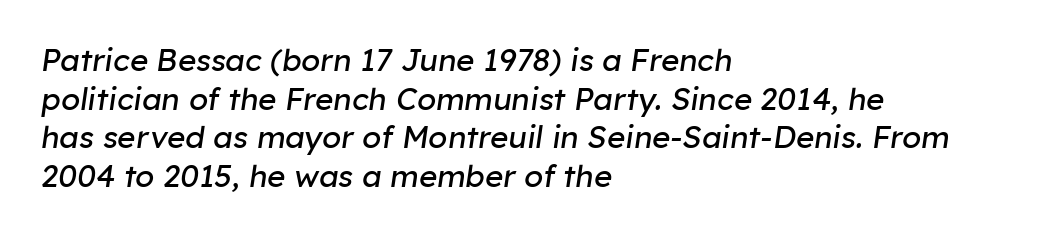
The strokes carry an ordinary text weight at most. Plain, unruled lines of type. What's the leading like? Ordinary, nothing unusual. Compared with a centered layout, this one pins lines to the left instead. The face used here is proportionally spaced, like ordinary book or web type. Each word holds together tightly as a unit, with standard inter-letter gaps.
